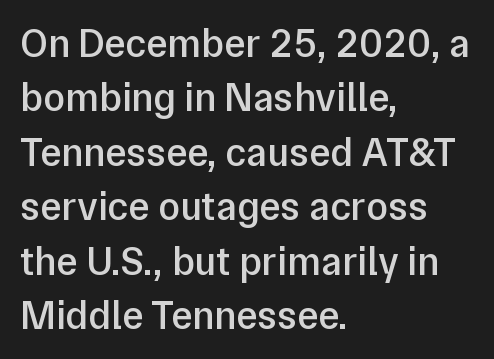
A typesetter would call this proportional, since set widths differ per character. The face used here is rendered with its standard letterfit. The typesetting leans somewhat heavy: a semibold. Rendered with straight, roman letterforms. In CSS terms this would be text-align: left. Descenders hang freely into open space.
